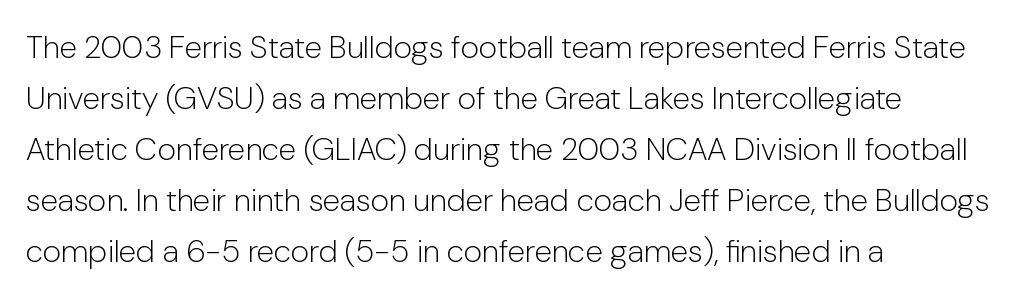
Q: Is the text bold? A: No.
Q: Is the text italic (slanted)? A: No, it is upright.
Q: Is the typeface a serif or a sans-serif typeface? A: Sans-serif.
Q: Is the text underlined? A: No.
Q: How is the paragraph aligned? A: Left-aligned.
Q: Is the spacing between letters normal or unusually wide? A: Normal.
Q: Is the spacing between lines tight, normal or loose? A: Normal.
Q: Width (condensed, normal, or wide)? A: Normal.
Q: Stroke contrast? A: Low.
Q: x-height? A: Medium.
Q: Monospaced? A: No.
